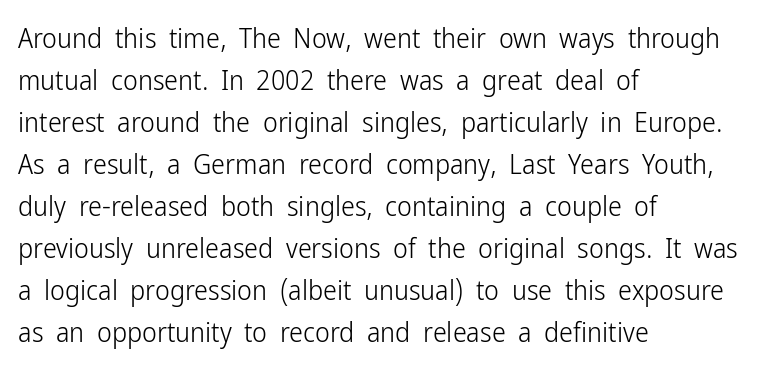
What's the leading like? Ordinary, nothing unusual. Caption: multi-line text, flush left, ragged right. You could not count columns in this text — the font is proportionally spaced. No extra ink here — the face is not bold.
